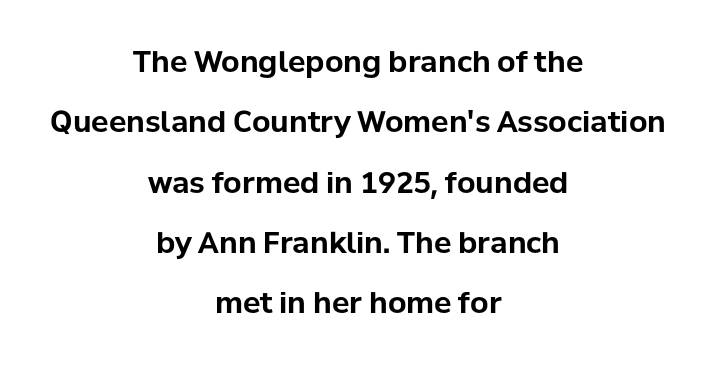
{"serif": "no", "italic": "no", "bold": "yes", "weight": "bold", "width": "normal", "stroke_contrast": "low", "x_height": "medium", "monospaced": "no", "underline": "no", "align": "center", "line_spacing": "loose", "line_spacing_ratio": 2.08, "letter_spacing": "normal", "letter_spacing_em": 0.0, "glyph_px": 29}
